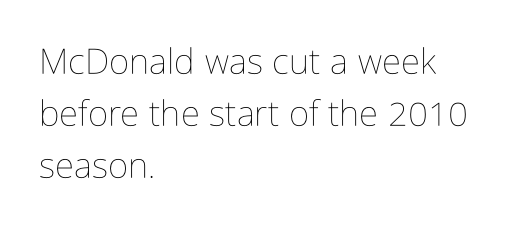
The image shows 35 px thin, condensed type, upright; set left-aligned, normal line spacing (1.48x), normal letter spacing, not underlined; low stroke contrast and a medium x-height.
